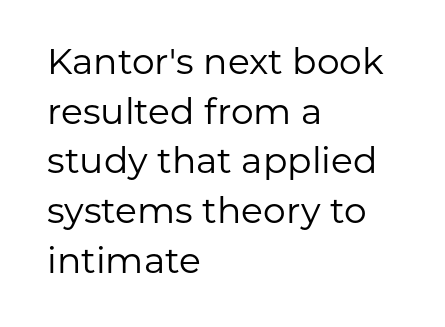
The image shows 36 px regular-weight sans-serif type, upright; set left-aligned, normal line spacing (1.38x), normal letter spacing, not underlined; low stroke contrast and a medium x-height.
